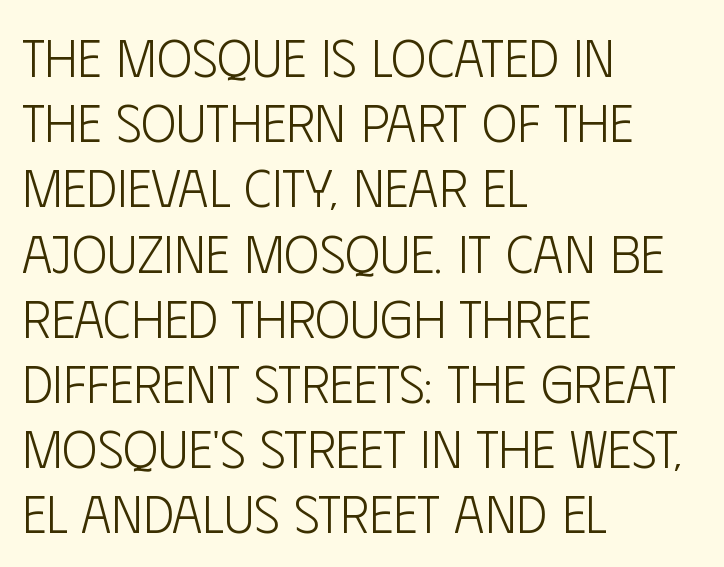
Q: Is the text bold? A: No.
Q: Is the text italic (slanted)? A: No, it is upright.
Q: Is the typeface a serif or a sans-serif typeface? A: Sans-serif.
Q: Is the text underlined? A: No.
Q: How is the paragraph aligned? A: Left-aligned.
Q: Is the spacing between letters normal or unusually wide? A: Normal.
Q: Width (condensed, normal, or wide)? A: Condensed.
Q: Stroke contrast? A: Low.
Q: x-height? A: Large.
Q: Monospaced? A: No.
